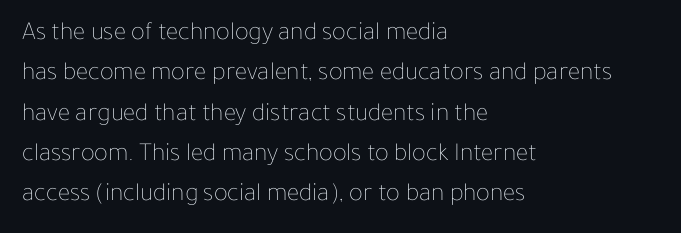
Q: Is the text bold? A: No.
Q: Is the text italic (slanted)? A: No, it is upright.
Q: Is the text underlined? A: No.
Q: How is the paragraph aligned? A: Left-aligned.
Q: Is the spacing between letters normal or unusually wide? A: Normal.
Q: Is the spacing between lines tight, normal or loose? A: Normal.
